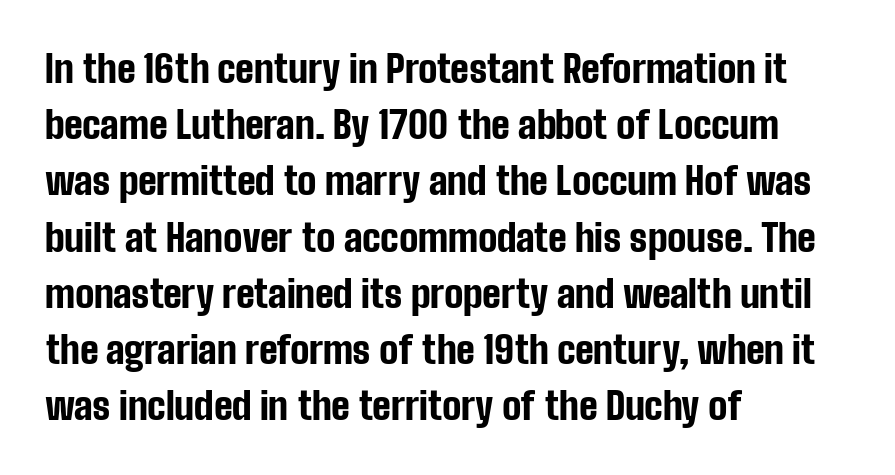
Q: Is the text bold? A: Yes.
Q: Is the text italic (slanted)? A: No, it is upright.
Q: Is the typeface a serif or a sans-serif typeface? A: Sans-serif.
Q: Is the text underlined? A: No.
Q: How is the paragraph aligned? A: Left-aligned.
Q: Is the spacing between letters normal or unusually wide? A: Normal.
Q: Is the spacing between lines tight, normal or loose? A: Normal.
Q: Width (condensed, normal, or wide)? A: Condensed.
Q: Stroke contrast? A: Low.
Q: x-height? A: Medium.
Q: Monospaced? A: No.
